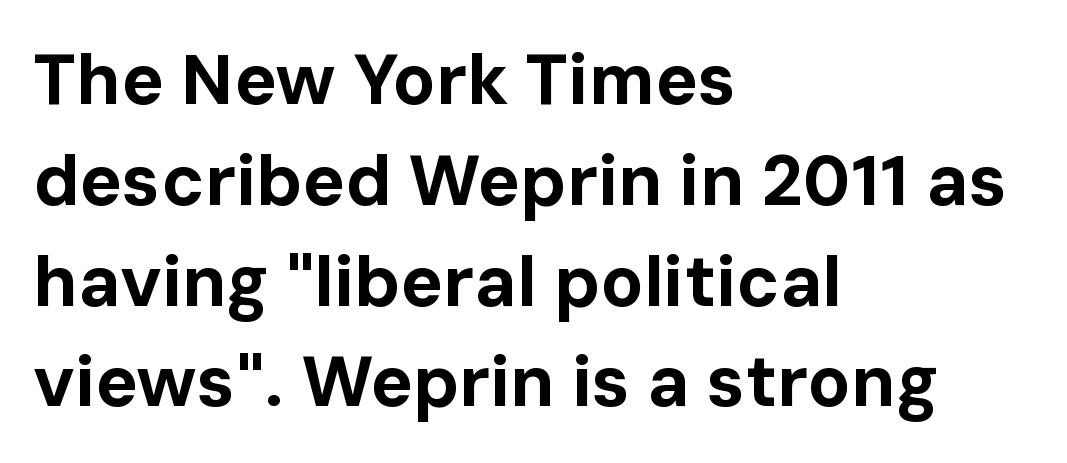
The image shows 71 px bold sans-serif type, upright; set left-aligned, normal line spacing (1.42x), normal letter spacing, not underlined; low stroke contrast and a medium x-height.
